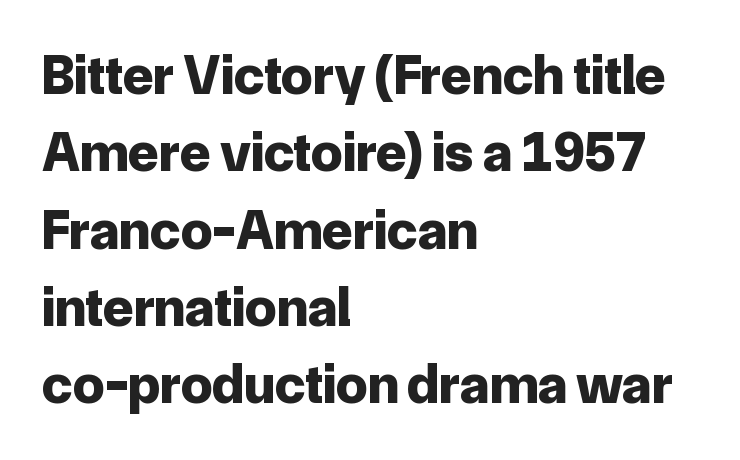
{"serif": "no", "italic": "no", "bold": "yes", "weight": "bold", "width": "normal", "stroke_contrast": "low", "x_height": "medium", "monospaced": "no", "underline": "no", "align": "left", "line_spacing": "normal", "line_spacing_ratio": 1.38, "letter_spacing": "normal", "letter_spacing_em": 0.0, "glyph_px": 56}
